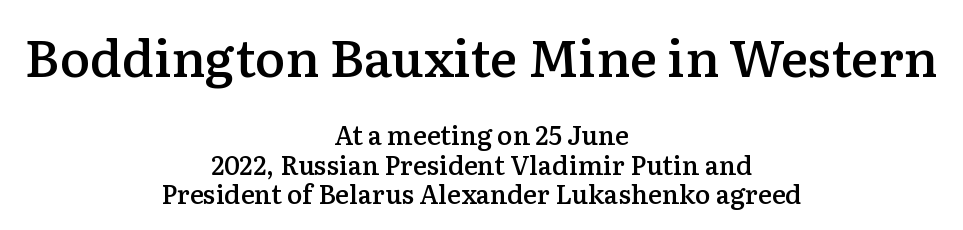
Q: Is the text bold? A: Semi-bold.
Q: Is the text italic (slanted)? A: No, it is upright.
Q: Is the typeface a serif or a sans-serif typeface? A: Serif.
Q: Is the text underlined? A: No.
Q: How is the paragraph aligned? A: Centered.
Q: Is the spacing between letters normal or unusually wide? A: Normal.
Q: Is the spacing between lines tight, normal or loose? A: Tight.
Q: Which block of text is set in a larger size, the first (top) or the second (bottom)? A: The first (top) one.
Q: Width (condensed, normal, or wide)? A: Normal.
Q: Stroke contrast? A: Low.
Q: x-height? A: Medium.
Q: Monospaced? A: No.
